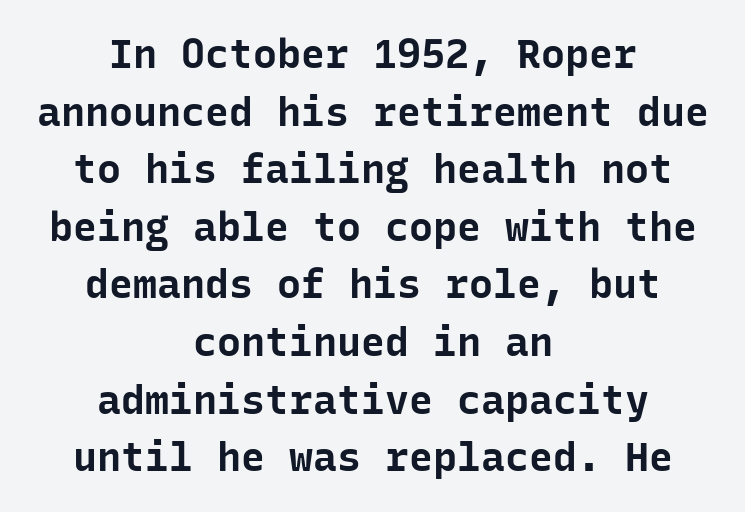
{"serif": "no", "italic": "no", "bold": "yes", "weight": "bold", "width": "normal", "stroke_contrast": "low", "x_height": "medium", "monospaced": "yes", "underline": "no", "align": "center", "line_spacing": "normal", "line_spacing_ratio": 1.44, "letter_spacing": "normal", "letter_spacing_em": 0.0, "glyph_px": 40}
